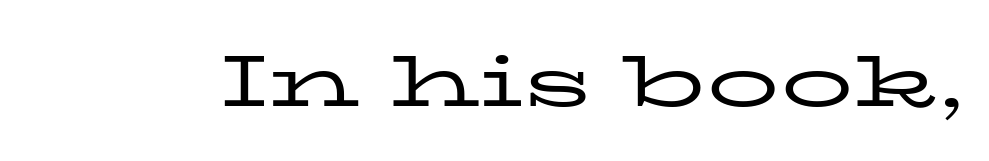
The image shows 72 px regular-weight, wide serif type, upright; set normal letter spacing, not underlined; low stroke contrast and a medium x-height.
